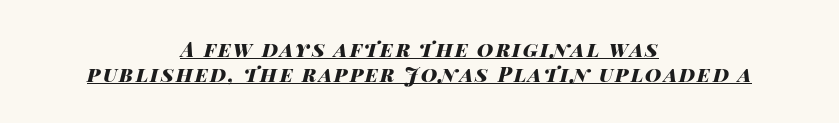
As a designer I'd log this as weight 700, bold. Italic? Definitely — the glyphs are oblique. Quick note: underline on. Layout note: lines centered.
